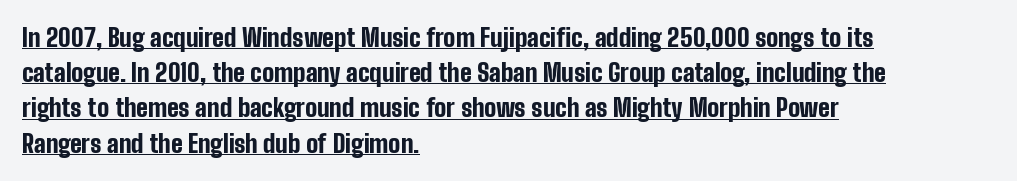
{"italic": "no", "bold": "yes", "underline": "yes", "align": "left", "line_spacing": "normal", "line_spacing_ratio": 1.41, "letter_spacing": "normal", "letter_spacing_em": 0.0, "glyph_px": 25}
